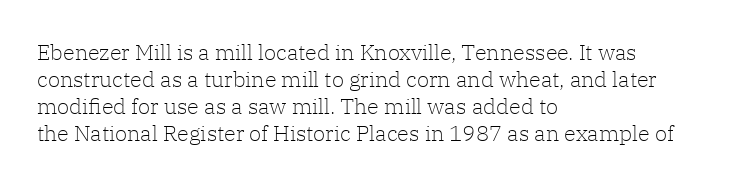
Honestly, the letter spacing is just normal — you wouldn't notice it. A student would call this left alignment; a typographer would say flush left, rag right. The font sits on the lighter half of the weight spectrum, regular included. Just letters on the line, the space beneath them empty.
